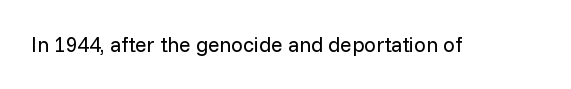
The image shows 21 px text type, upright; set normal letter spacing, not underlined.
